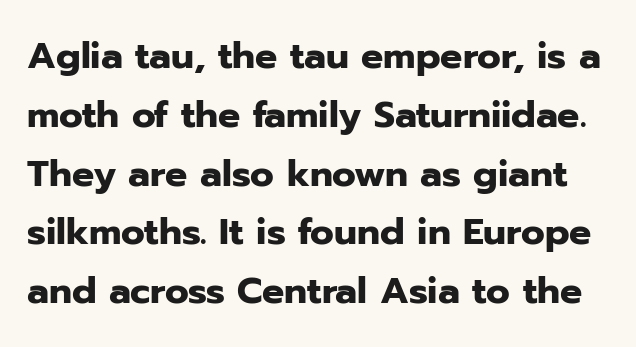
The letters stand upright; this is a roman face. The typesetting leans heavy: a genuine bold. The letters advance in unequal steps, a hallmark of proportional type. Characters follow at the spacing the type designer built in. Does the type have serifs? No, each stem ends abruptly.
